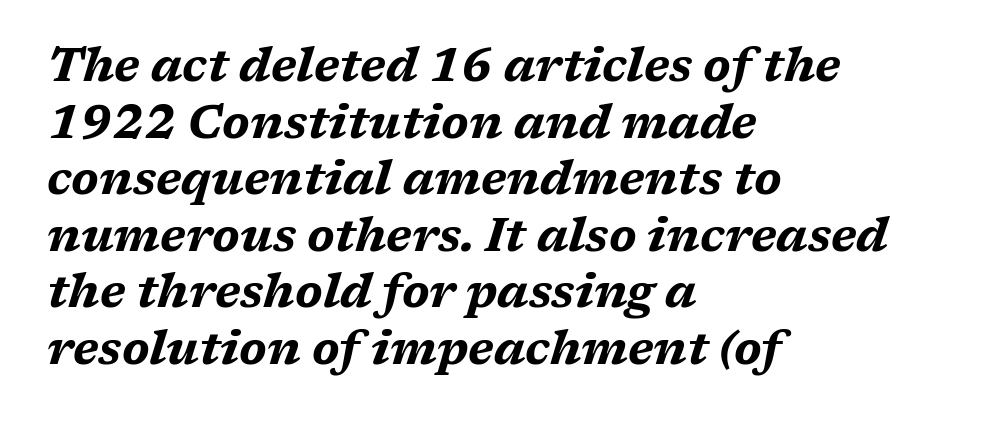
The space beneath each line is pristine and unruled. Short and long lines alike share a common starting point at left. There's an unmistakable incline to the writing here. The letters advance in unequal steps, a hallmark of proportional type.
